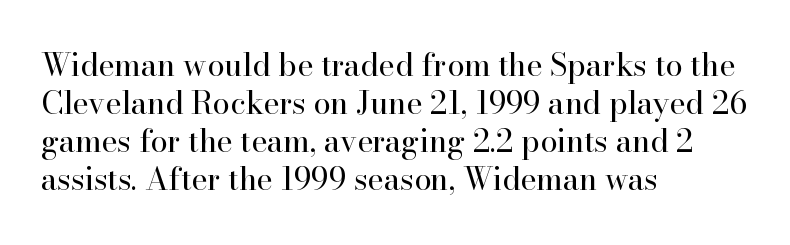
{"serif": "yes", "italic": "no", "bold": "no", "weight": "regular", "width": "normal", "stroke_contrast": "high", "x_height": "small", "monospaced": "no", "underline": "no", "align": "left", "line_spacing_ratio": 1.23, "letter_spacing": "normal", "letter_spacing_em": 0.0, "glyph_px": 31}
